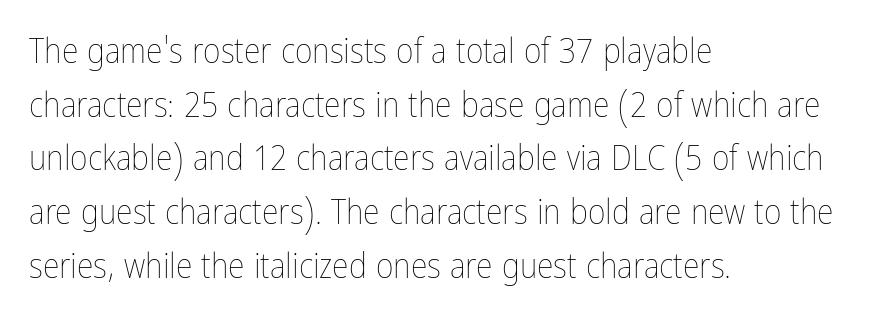
Descenders hang freely into open space. The passage shown stacks its lines at a standard gap. Does extra space separate the letters? No, they use regular spacing. Italic: no, the glyphs are upright roman. The face used here is proportionally spaced, like ordinary book or web type.
